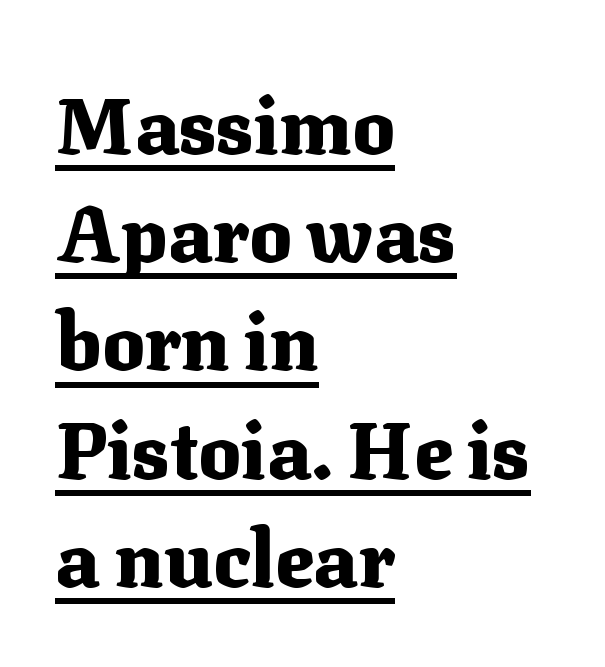
The image shows 79 px heavy serif type, upright; set left-aligned, normal line spacing (1.37x), normal letter spacing, underlined; medium stroke contrast and a medium x-height.
